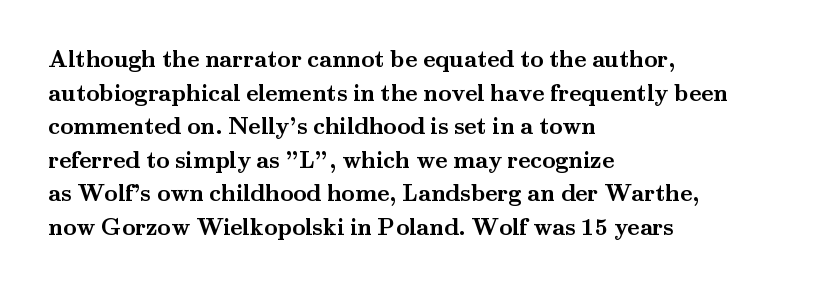
The image shows 23 px bold type, upright; set left-aligned, normal line spacing (1.46x), normal letter spacing, not underlined.
